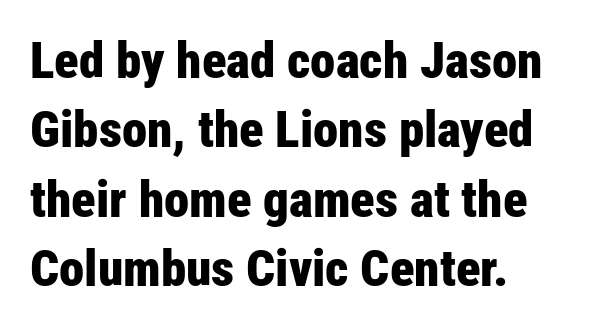
A bare baseline throughout the passage. The letterforms sit shoulder to shoulder at normal distance. The font is running at its bold setting. Every character sits straight up, as roman type does.
